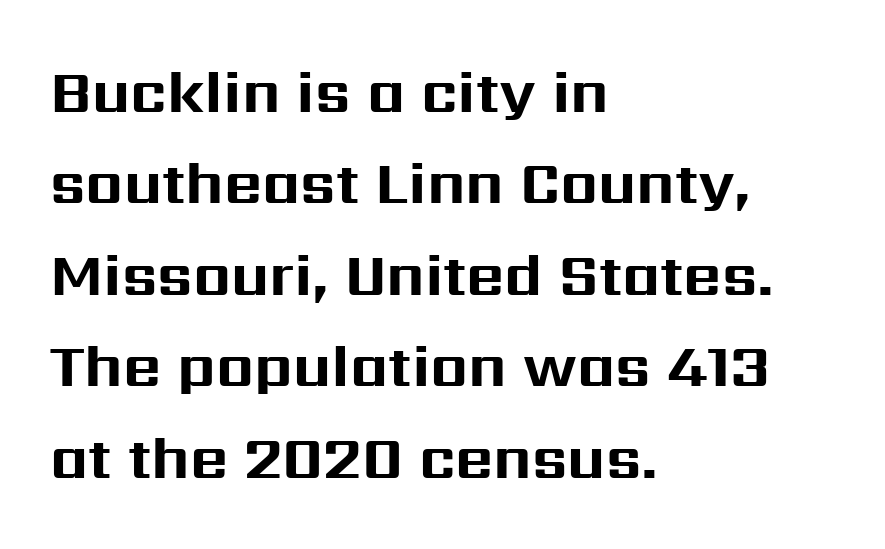
The image shows 59 px bold sans-serif type, upright; set left-aligned, normal line spacing (1.55x), normal letter spacing, not underlined; medium stroke contrast and a medium x-height.
